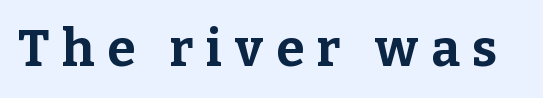
Someone cranked the tracking dial way up on this one. Do the characters align in a grid? No, the font is proportional. Summary of weight: heavy, a full bold. A serif font was chosen for this passage.
